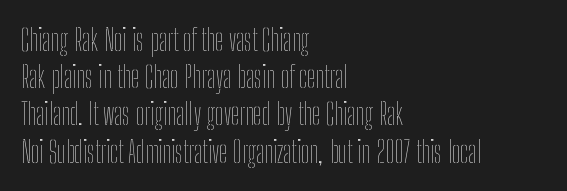
Q: Is the text bold? A: No.
Q: Is the text italic (slanted)? A: No, it is upright.
Q: Is the text underlined? A: No.
Q: How is the paragraph aligned? A: Left-aligned.
Q: Is the spacing between letters normal or unusually wide? A: Normal.
Q: Width (condensed, normal, or wide)? A: Condensed.
Q: Stroke contrast? A: Low.
Q: x-height? A: Medium.
Q: Monospaced? A: No.
